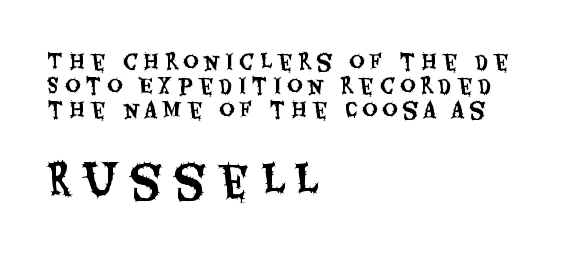
The image shows 42 px condensed sans-serif type, upright; set left-aligned, tight line spacing (1.14x), unusually wide letter spacing (+0.26 em), not underlined; the second (bottom) block is 2.0x larger; medium stroke contrast and a large x-height.
